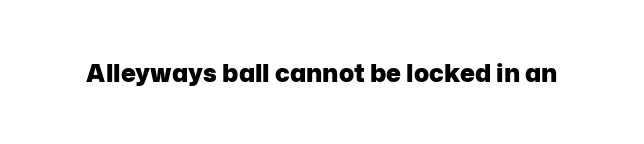
Underlining? Definitely not there. Strong, thick strokes mark this as bold type. This sample uses an upright cut, with every glyph sitting square on the baseline. A typesetter would call this zero additional tracking.
